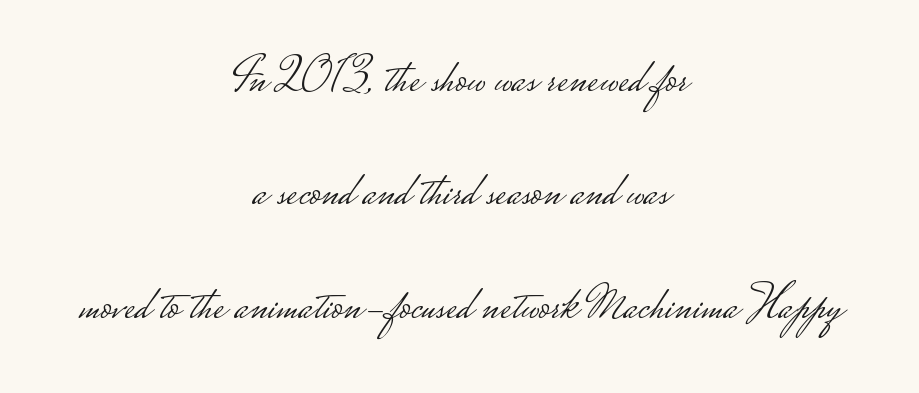
{"serif": "no", "bold": "no", "weight": "light", "width": "wide", "stroke_contrast": "low", "monospaced": "no", "underline": "no", "align": "center", "line_spacing": "loose", "line_spacing_ratio": 2.36, "letter_spacing": "normal", "letter_spacing_em": 0.0, "glyph_px": 48}
